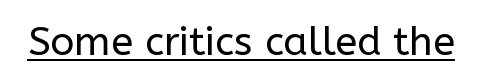
Q: Is the text bold? A: No.
Q: Is the text italic (slanted)? A: No, it is upright.
Q: Is the typeface a serif or a sans-serif typeface? A: Sans-serif.
Q: Is the text underlined? A: Yes.
Q: Is the spacing between letters normal or unusually wide? A: Normal.
Q: Width (condensed, normal, or wide)? A: Normal.
Q: Stroke contrast? A: Low.
Q: x-height? A: Medium.
Q: Monospaced? A: No.
